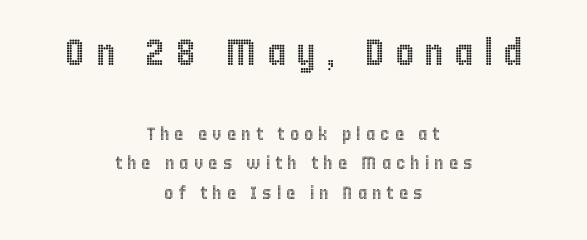
Q: Is the text italic (slanted)? A: No, it is upright.
Q: Is the text underlined? A: No.
Q: How is the paragraph aligned? A: Centered.
Q: Is the spacing between letters normal or unusually wide? A: Unusually wide.
Q: Is the spacing between lines tight, normal or loose? A: Normal.
Q: Which block of text is set in a larger size, the first (top) or the second (bottom)? A: The first (top) one.
Q: Width (condensed, normal, or wide)? A: Condensed.
Q: x-height? A: Large.
Q: Monospaced? A: No.
